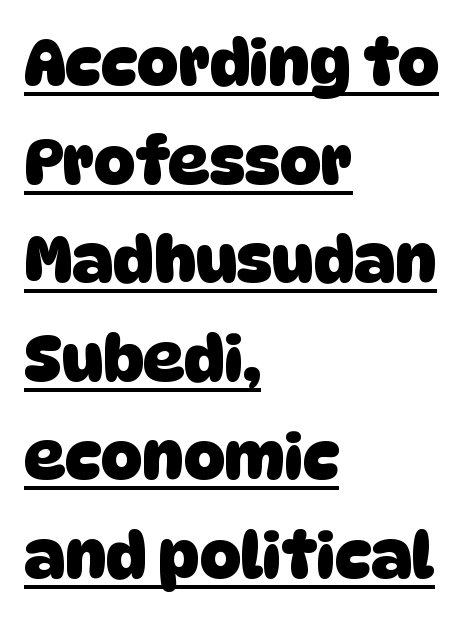
The image shows 64 px heavy sans-serif type; set left-aligned, normal line spacing (1.54x), normal letter spacing, underlined; low stroke contrast and a large x-height.
